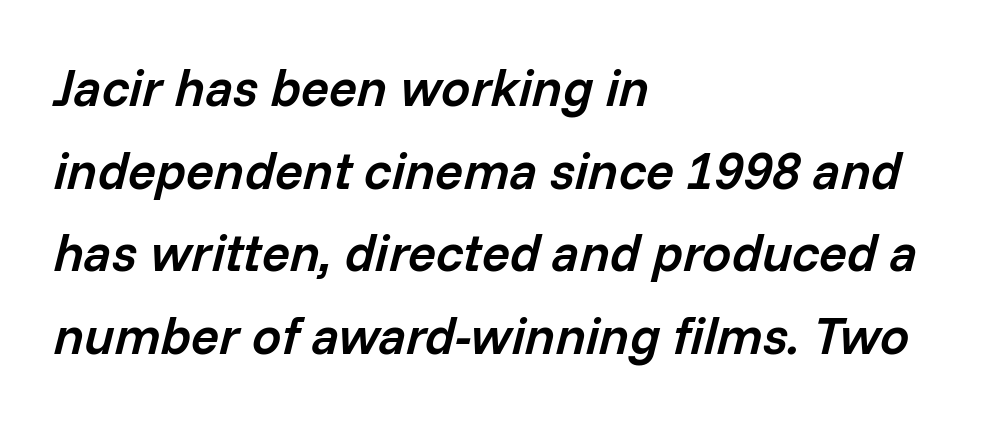
Proportional: the letters do not fall into vertical columns. Caption: multi-line text, flush left, ragged right. Lines of text with bare space underneath. Does extra space separate the letters? No, they use regular spacing.
